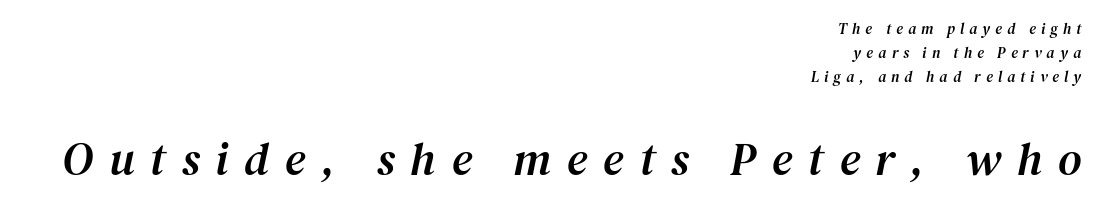
The image shows 46 px serif type, italic (leaning right); set right-aligned, normal line spacing (1.61x), unusually wide letter spacing (+0.34 em), not underlined; the second (bottom) block is 3.07x larger; medium stroke contrast and a medium x-height.
